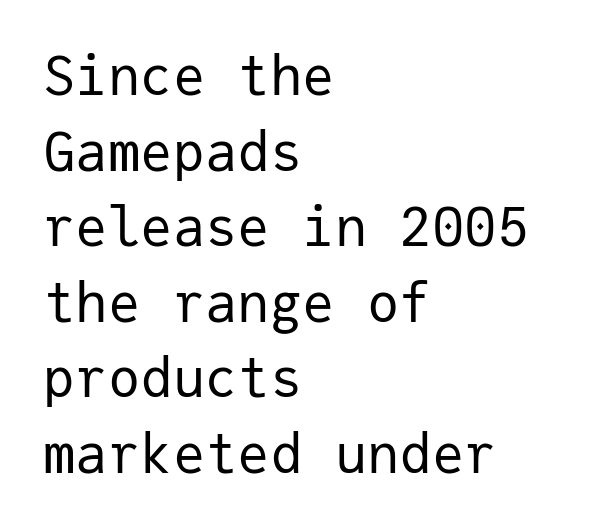
Q: Is the text bold? A: No.
Q: Is the text italic (slanted)? A: No, it is upright.
Q: Is the typeface a serif or a sans-serif typeface? A: Sans-serif.
Q: Is the text underlined? A: No.
Q: How is the paragraph aligned? A: Left-aligned.
Q: Is the spacing between letters normal or unusually wide? A: Normal.
Q: Is the spacing between lines tight, normal or loose? A: Normal.
Q: Width (condensed, normal, or wide)? A: Normal.
Q: Stroke contrast? A: Low.
Q: x-height? A: Medium.
Q: Monospaced? A: Yes.
